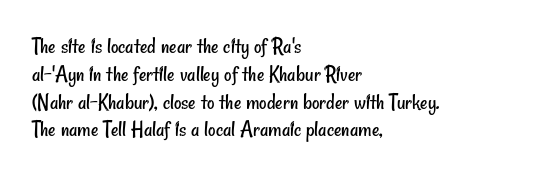
Quick note: underline off. Students, note that the glyphs here touch the page at normal intervals. Vertical stems look standard width or narrower in stroke. These lines are set flush left with a ragged right edge.
